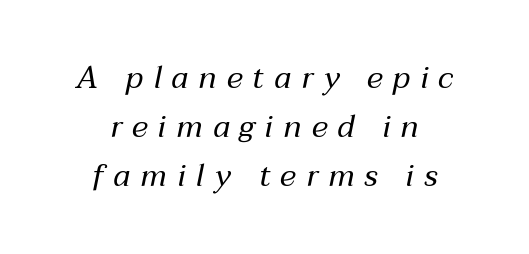
Q: Is the text bold? A: No.
Q: Is the text italic (slanted)? A: Yes, it leans right by about 12 degrees.
Q: Is the text underlined? A: No.
Q: How is the paragraph aligned? A: Centered.
Q: Is the spacing between letters normal or unusually wide? A: Unusually wide.
Q: Is the spacing between lines tight, normal or loose? A: Normal.
Q: Width (condensed, normal, or wide)? A: Normal.
Q: Stroke contrast? A: Medium.
Q: x-height? A: Medium.
Q: Monospaced? A: No.
